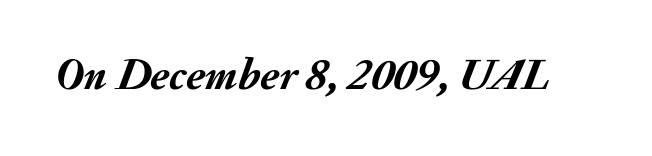
Every character sits at an angle, as italics do. The specimen omits any rule beneath the text block's lines. The face used here is proportionally spaced, like ordinary book or web type. In terms of letterspacing, this is plain default setting. Heavy-handed strokes throughout: this text is bold.
